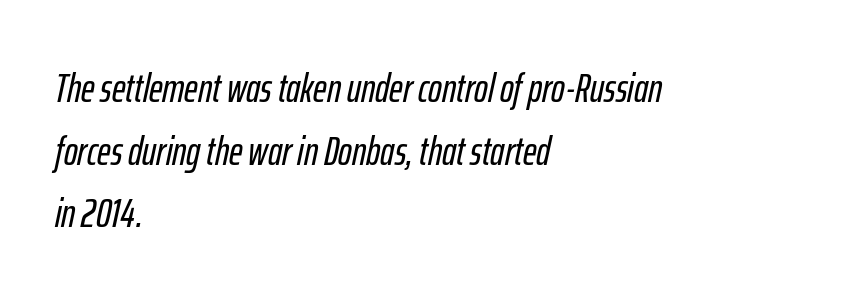
The image shows 41 px condensed type, italic (leaning right); set left-aligned, normal line spacing (1.53x), normal letter spacing, not underlined; low stroke contrast and a medium x-height.
